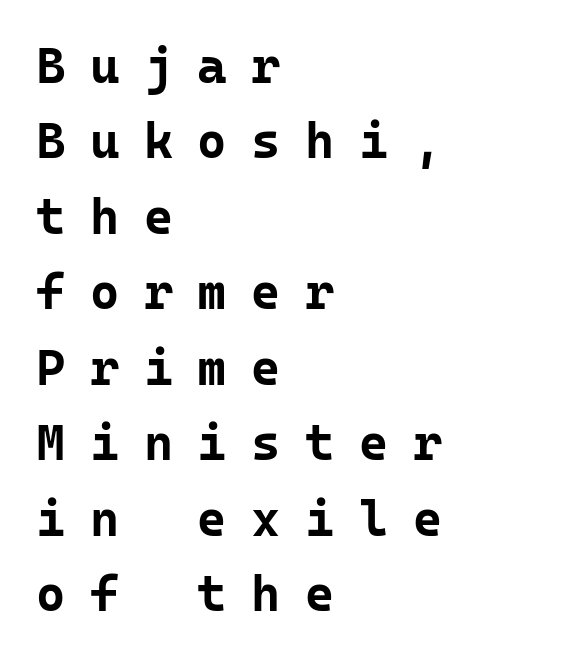
The image shows 50 px bold sans-serif type, upright, monospaced; set left-aligned, normal line spacing (1.51x), unusually wide letter spacing (+0.49 em), not underlined; low stroke contrast and a medium x-height.
